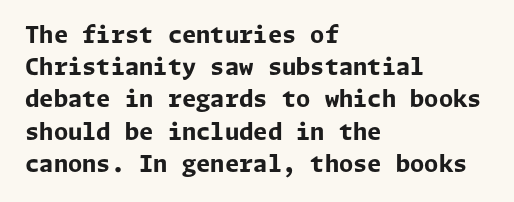
The image shows 23 px bold type, upright; set left-aligned, normal line spacing (1.4x), normal letter spacing, not underlined.
